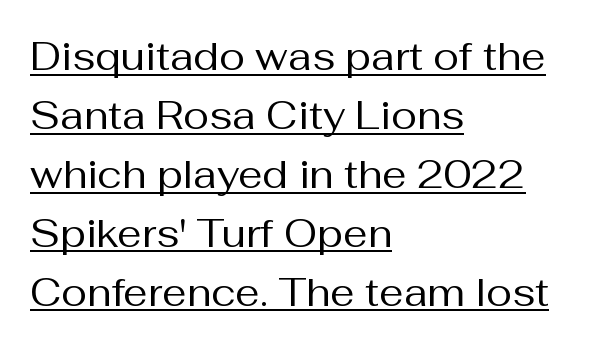
{"serif": "no", "italic": "no", "bold": "no", "weight": "regular", "width": "normal", "stroke_contrast": "medium", "x_height": "medium", "monospaced": "no", "underline": "yes", "align": "left", "line_spacing": "normal", "line_spacing_ratio": 1.51, "letter_spacing": "normal", "letter_spacing_em": 0.0, "glyph_px": 39}
